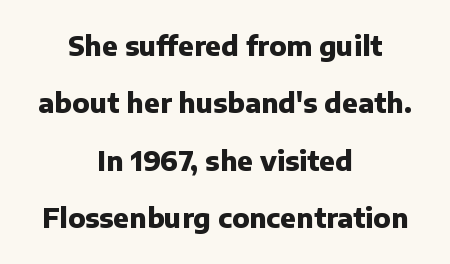
The image shows 26 px bold type, upright; set centered, loose line spacing (2.21x), normal letter spacing, not underlined.
